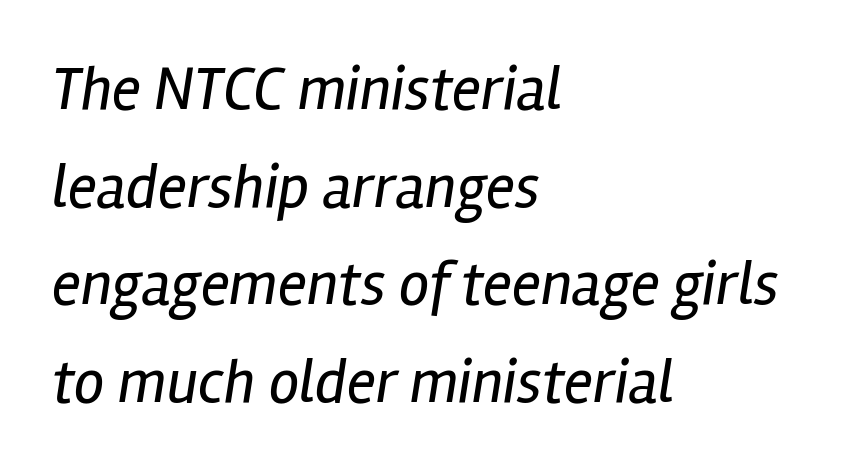
The image shows 61 px regular-weight, condensed type, italic (leaning right); set left-aligned, normal line spacing (1.6x), normal letter spacing, not underlined; low stroke contrast and a medium x-height.
